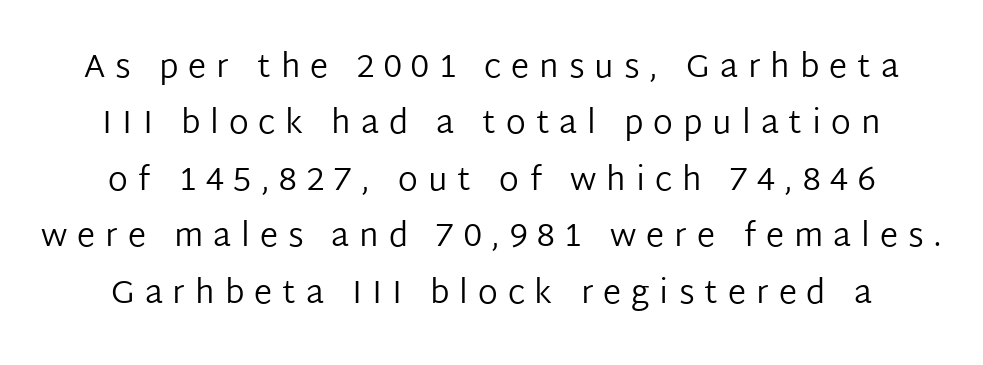
{"serif": "no", "italic": "no", "bold": "no", "weight": "regular", "width": "normal", "stroke_contrast": "low", "x_height": "medium", "monospaced": "no", "underline": "no", "align": "center", "line_spacing_ratio": 1.71, "letter_spacing": "wide", "letter_spacing_em": 0.3, "glyph_px": 33}
